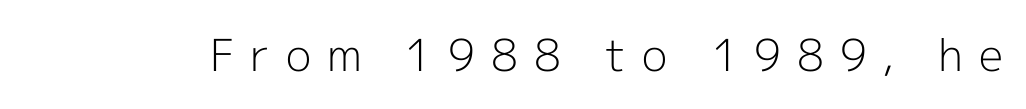
{"serif": "no", "italic": "no", "bold": "no", "weight": "light", "width": "normal", "x_height": "medium", "monospaced": "no", "underline": "no", "letter_spacing": "wide", "letter_spacing_em": 0.36, "glyph_px": 44}
